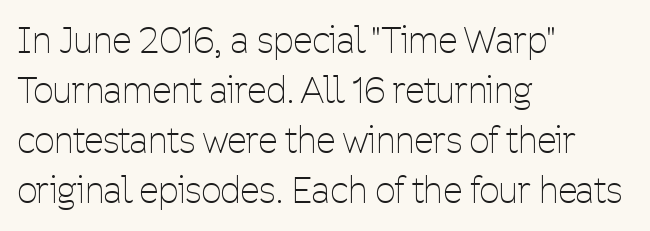
Bold? No — there's no thickening of the strokes. This rendering employs a face without finishing strokes, i.e., a sans-serif. Quick note: interline space is typical. The rendering uses natural spacing where letterforms have individual widths.
